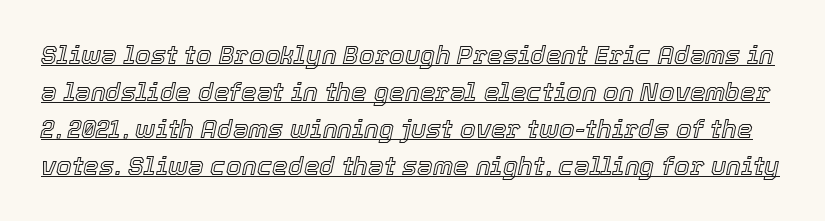
The tracking reads as untouched default to a designer's eye. Interline gaps are of average width in this sample. Characters are canted at an angle relative to the baseline's perpendicular. A continuous stroke trails under the words, as in a hyperlink.
